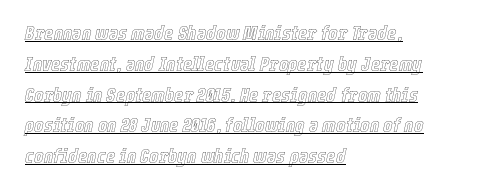
Q: Is the text italic (slanted)? A: Yes, it leans right by about 12 degrees.
Q: Is the text underlined? A: Yes.
Q: How is the paragraph aligned? A: Left-aligned.
Q: Is the spacing between letters normal or unusually wide? A: Normal.
Q: Is the spacing between lines tight, normal or loose? A: Normal.
